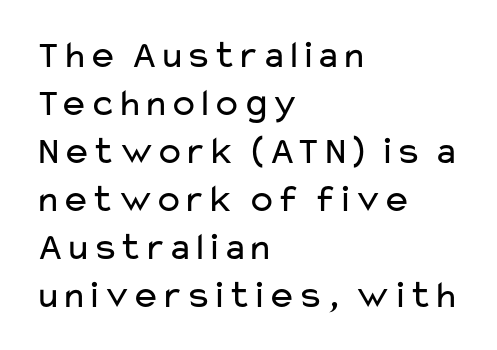
The letters stand straight up with perfectly vertical stems. Counters stay open thanks to moderate or lighter strokes. A typesetter would call this proportional, since set widths differ per character. The text was rendered using a sans face with plain stroke endings. Tracking value appears to be zero — textbook default spacing.
